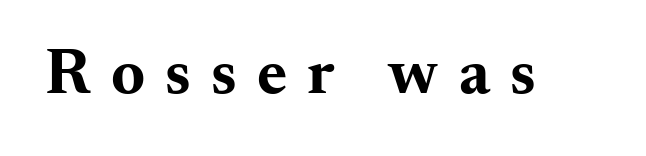
Q: Is the text bold? A: Yes.
Q: Is the text italic (slanted)? A: No, it is upright.
Q: Is the typeface a serif or a sans-serif typeface? A: Serif.
Q: Is the text underlined? A: No.
Q: Is the spacing between letters normal or unusually wide? A: Unusually wide.
Q: Width (condensed, normal, or wide)? A: Wide.
Q: Stroke contrast? A: Medium.
Q: x-height? A: Small.
Q: Monospaced? A: No.
